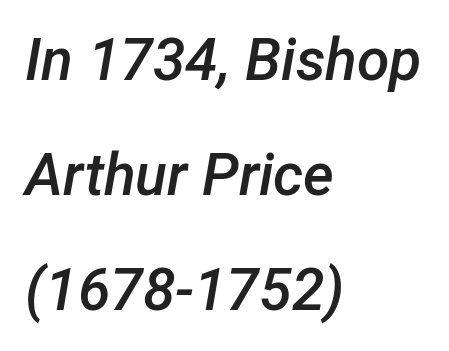
The image shows 59 px semibold type, italic (leaning right); set left-aligned, loose line spacing (1.95x), normal letter spacing, not underlined; low stroke contrast and a medium x-height.
